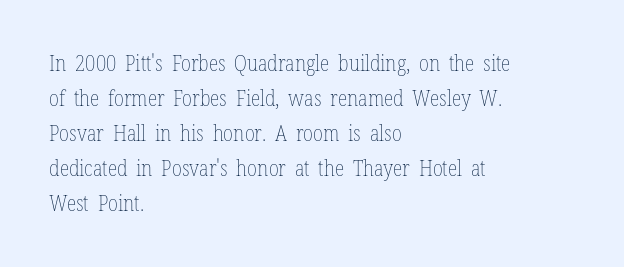
{"italic": "no", "bold": "no", "underline": "no", "align": "left", "line_spacing": "normal", "line_spacing_ratio": 1.59, "letter_spacing": "normal", "letter_spacing_em": 0.0, "glyph_px": 22}
